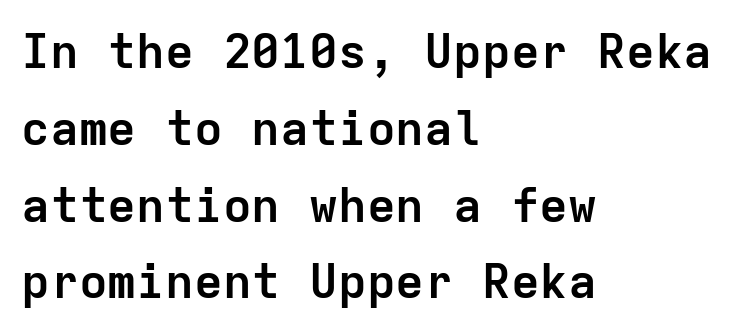
Examine the stroke ends and you'll find no serifs. Interline gaps are of average width in this sample. If you drew a line through each stem, it would be perfectly vertical. The gaps between neighbouring characters are ordinary and unremarkable. Leftover space on each line is placed entirely after the last word.
